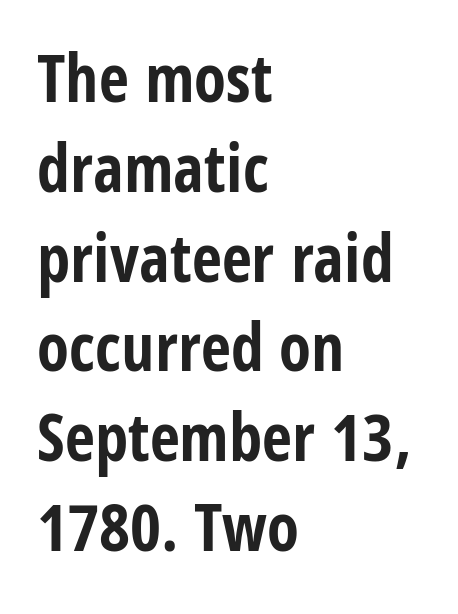
Q: Is the text bold? A: Yes.
Q: Is the text italic (slanted)? A: No, it is upright.
Q: Is the typeface a serif or a sans-serif typeface? A: Sans-serif.
Q: Is the text underlined? A: No.
Q: How is the paragraph aligned? A: Left-aligned.
Q: Is the spacing between letters normal or unusually wide? A: Normal.
Q: Is the spacing between lines tight, normal or loose? A: Normal.
Q: Width (condensed, normal, or wide)? A: Condensed.
Q: Stroke contrast? A: Low.
Q: x-height? A: Large.
Q: Monospaced? A: No.
